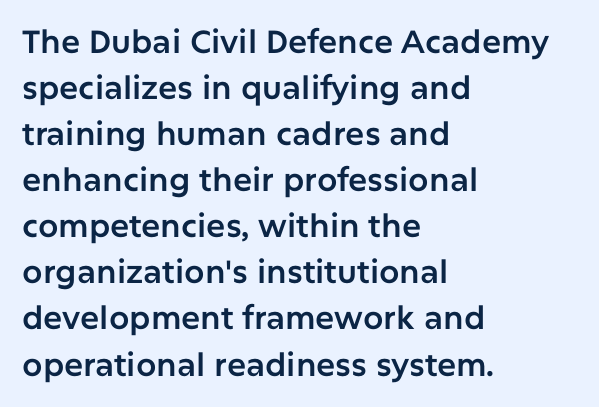
The image shows 32 px sans-serif type, upright; set left-aligned, normal line spacing (1.44x), normal letter spacing, not underlined; low stroke contrast and a medium x-height.
